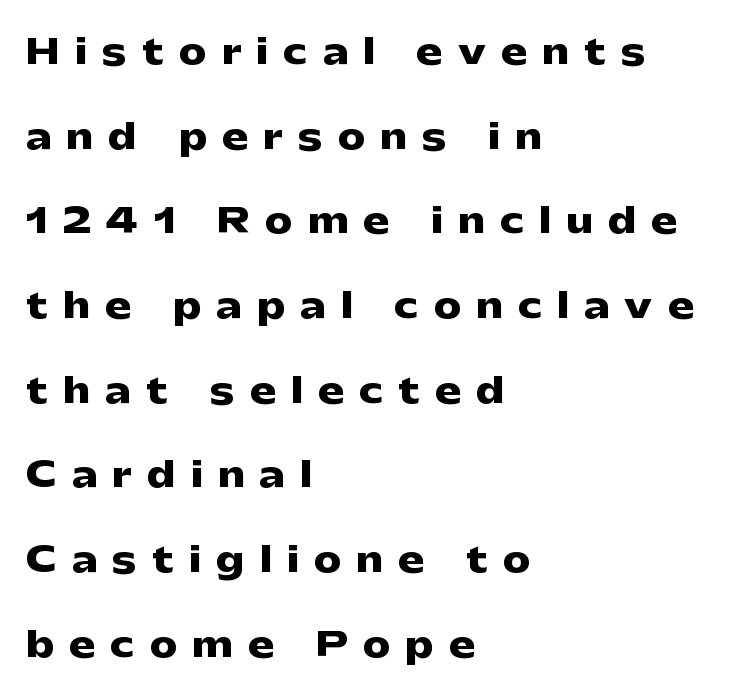
Q: Is the text bold? A: Yes.
Q: Is the text italic (slanted)? A: No, it is upright.
Q: Is the typeface a serif or a sans-serif typeface? A: Sans-serif.
Q: Is the text underlined? A: No.
Q: How is the paragraph aligned? A: Left-aligned.
Q: Is the spacing between letters normal or unusually wide? A: Unusually wide.
Q: Is the spacing between lines tight, normal or loose? A: Loose.
Q: Width (condensed, normal, or wide)? A: Wide.
Q: Stroke contrast? A: Low.
Q: x-height? A: Medium.
Q: Monospaced? A: No.
